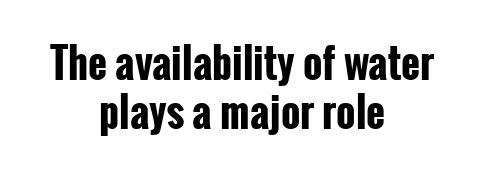
This sample has the flowing, uneven cadence of proportional lettering. Heavy, bold letterforms. Unmarked baselines from the first word to the last. Casual observation: everything's sitting right in the middle. Serifs: no, the terminals of the letterforms are clean. Students, note that the glyphs here touch the page at normal intervals.
